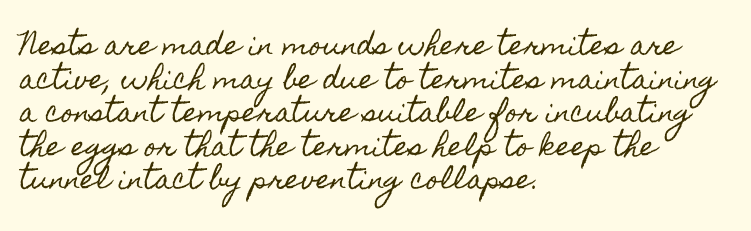
{"underline": "no", "align": "left", "line_spacing": "normal", "line_spacing_ratio": 1.29, "letter_spacing": "normal", "letter_spacing_em": 0.0, "glyph_px": 26}
